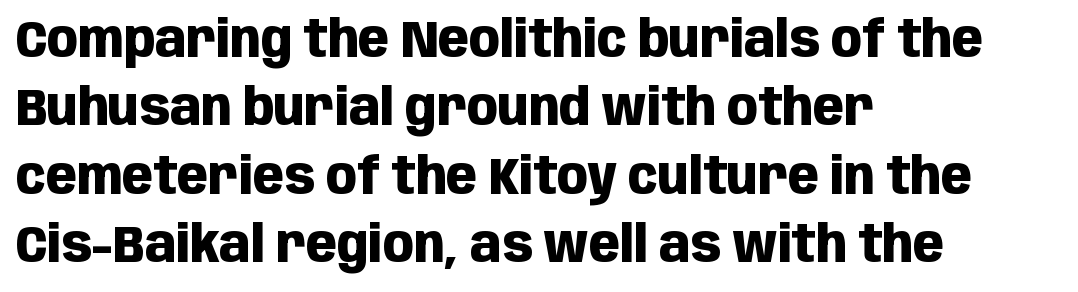
{"serif": "no", "italic": "no", "bold": "yes", "weight": "heavy", "width": "condensed", "stroke_contrast": "low", "x_height": "large", "monospaced": "no", "underline": "no", "align": "left", "line_spacing": "normal", "line_spacing_ratio": 1.34, "letter_spacing": "normal", "letter_spacing_em": 0.0, "glyph_px": 51}
